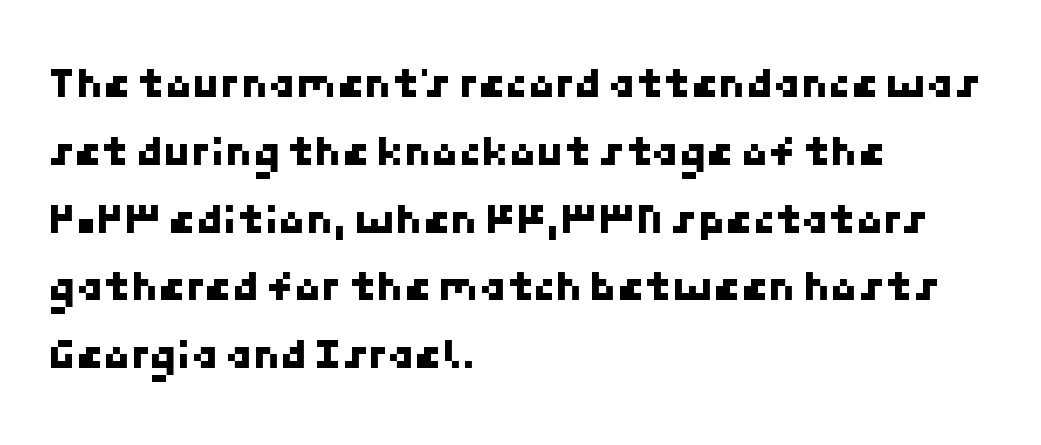
Q: Is the typeface a serif or a sans-serif typeface? A: Sans-serif.
Q: Is the text underlined? A: No.
Q: How is the paragraph aligned? A: Left-aligned.
Q: Is the spacing between letters normal or unusually wide? A: Normal.
Q: Is the spacing between lines tight, normal or loose? A: Normal.
Q: Width (condensed, normal, or wide)? A: Normal.
Q: Stroke contrast? A: Low.
Q: x-height? A: Medium.
